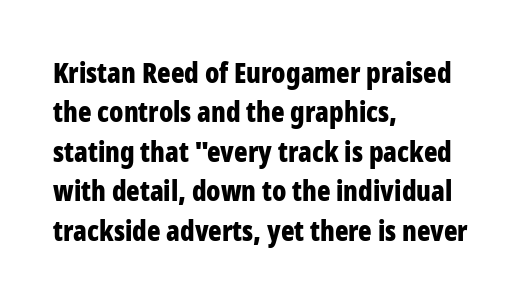
The image shows 28 px bold, condensed sans-serif type, upright; set left-aligned, normal line spacing (1.41x), normal letter spacing, not underlined; low stroke contrast and a medium x-height.
